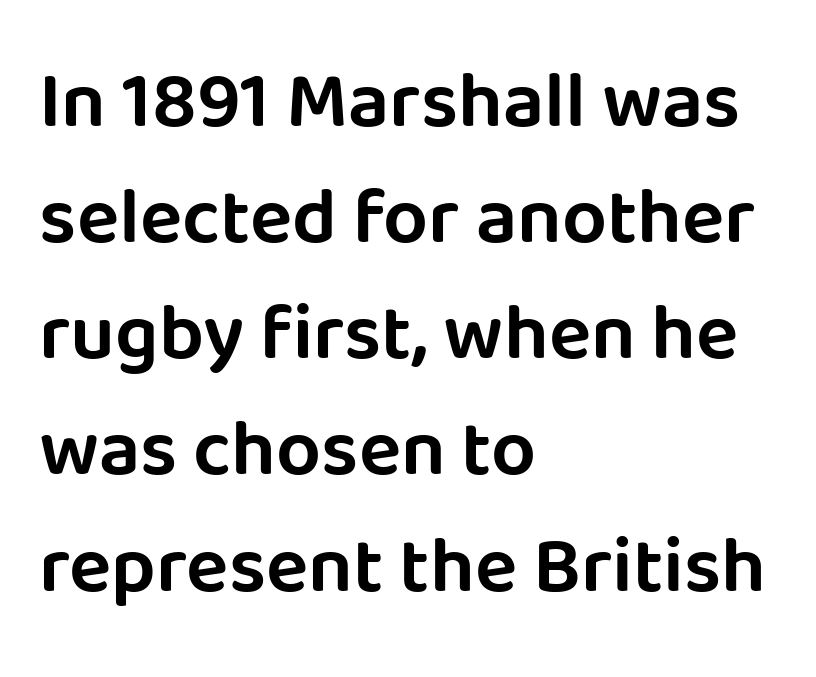
The image shows 79 px sans-serif type, upright; set left-aligned, normal line spacing (1.47x), normal letter spacing, not underlined; low stroke contrast and a large x-height.
